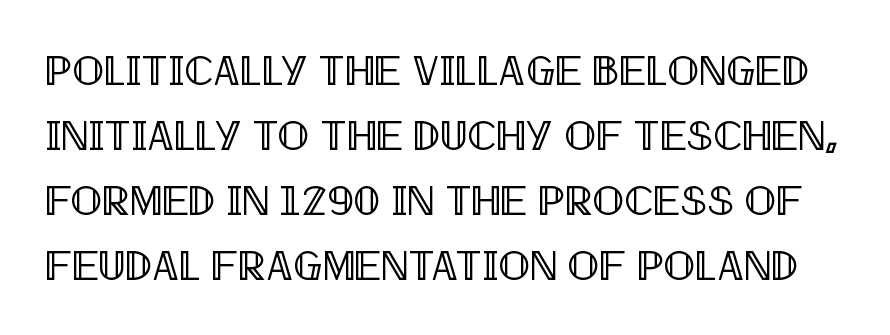
No italicization has been applied; the sample stays upright. Looks like regular typesetting: each glyph gets only the width it needs. A typesetter would call this leading conventional body-copy spacing. Descender tails drop into unmarked territory. Glyph-to-glyph distance matches everyday printed text.
